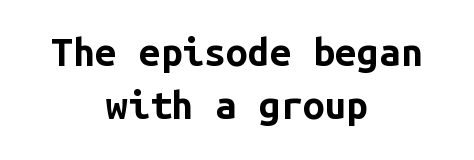
Q: Is the text bold? A: Yes.
Q: Is the text italic (slanted)? A: No, it is upright.
Q: Is the typeface a serif or a sans-serif typeface? A: Sans-serif.
Q: Is the text underlined? A: No.
Q: How is the paragraph aligned? A: Centered.
Q: Is the spacing between letters normal or unusually wide? A: Normal.
Q: Is the spacing between lines tight, normal or loose? A: Normal.
Q: Width (condensed, normal, or wide)? A: Normal.
Q: Stroke contrast? A: Low.
Q: x-height? A: Medium.
Q: Monospaced? A: Yes.
